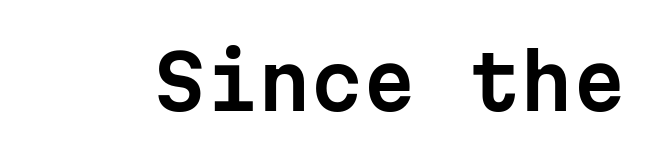
{"serif": "no", "italic": "no", "width": "normal", "stroke_contrast": "low", "x_height": "medium", "monospaced": "yes", "underline": "no", "letter_spacing": "normal", "letter_spacing_em": 0.0, "glyph_px": 75}
